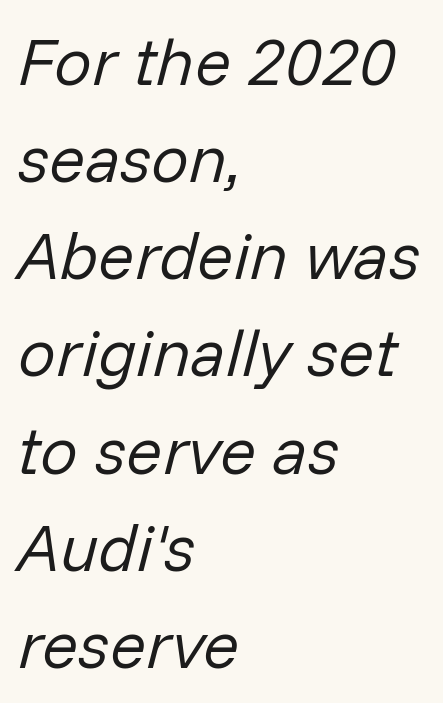
Q: Is the text bold? A: No.
Q: Is the text italic (slanted)? A: Yes, it leans right by about 14 degrees.
Q: Is the text underlined? A: No.
Q: How is the paragraph aligned? A: Left-aligned.
Q: Is the spacing between letters normal or unusually wide? A: Normal.
Q: Is the spacing between lines tight, normal or loose? A: Normal.
Q: Width (condensed, normal, or wide)? A: Normal.
Q: Stroke contrast? A: Low.
Q: x-height? A: Medium.
Q: Monospaced? A: No.
